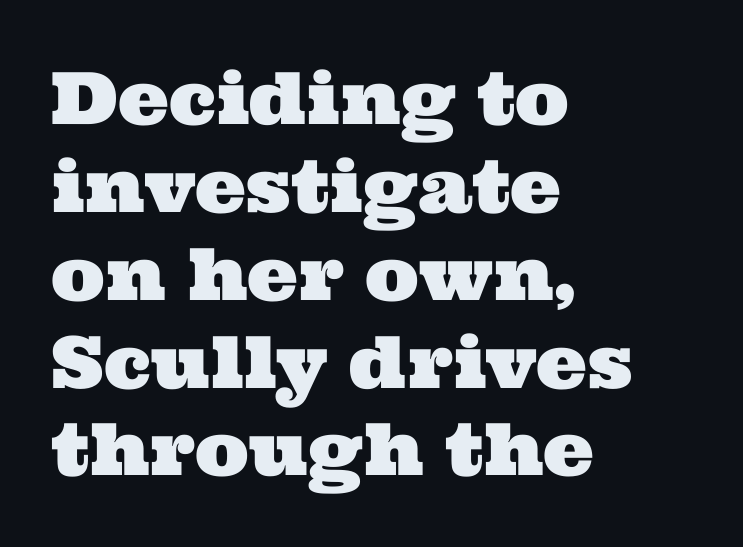
The image shows 72 px wide serif type; set left-aligned, line spacing 1.22x, normal letter spacing, not underlined; medium stroke contrast and a medium x-height.
